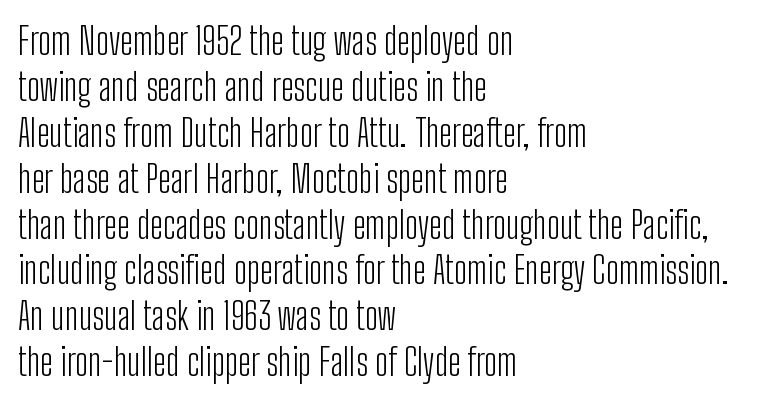
The image shows 37 px light, condensed sans-serif type, upright; set left-aligned, line spacing 1.24x, normal letter spacing, not underlined; low stroke contrast and a medium x-height.
